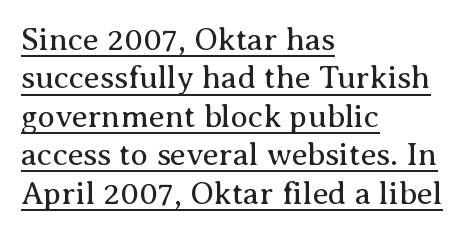
This sample carries an underscore along the baseline area. The rendering keeps characters at their native spacing. You can tell it's not italic because the verticals are truly vertical. Unbolded letterforms with no extra heft.
